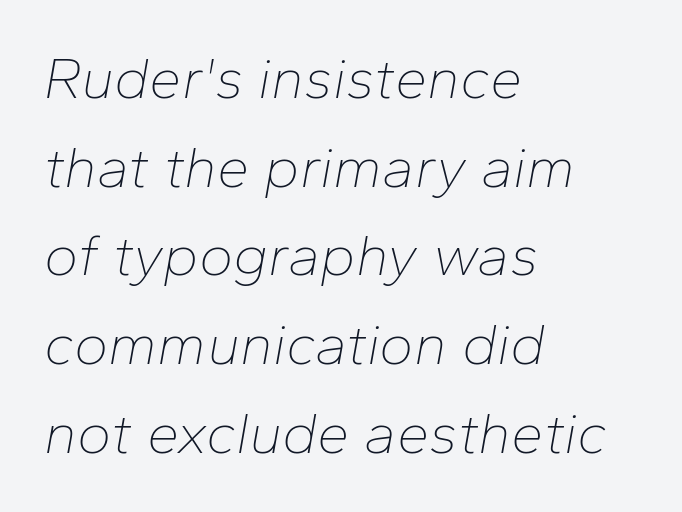
Q: Is the text bold? A: No.
Q: Is the text italic (slanted)? A: Yes, it leans right by about 10 degrees.
Q: Is the text underlined? A: No.
Q: How is the paragraph aligned? A: Left-aligned.
Q: Is the spacing between letters normal or unusually wide? A: Normal.
Q: Is the spacing between lines tight, normal or loose? A: Normal.
Q: Width (condensed, normal, or wide)? A: Normal.
Q: Stroke contrast? A: Low.
Q: x-height? A: Medium.
Q: Monospaced? A: No.
